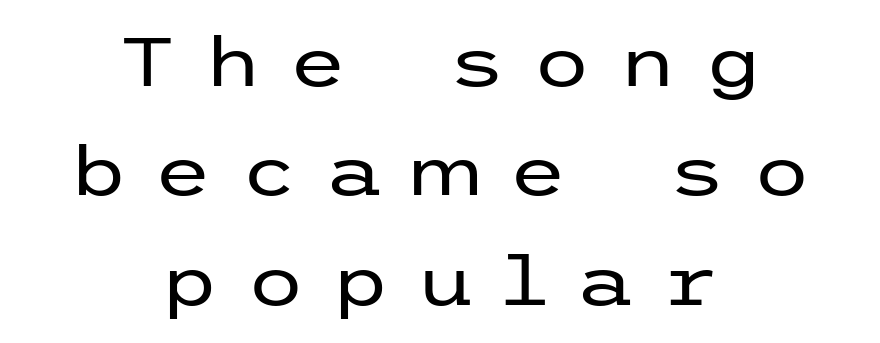
The image shows 68 px regular-weight, wide sans-serif type, upright; set centered, normal line spacing (1.61x), unusually wide letter spacing (+0.38 em), not underlined; low stroke contrast and a medium x-height.
